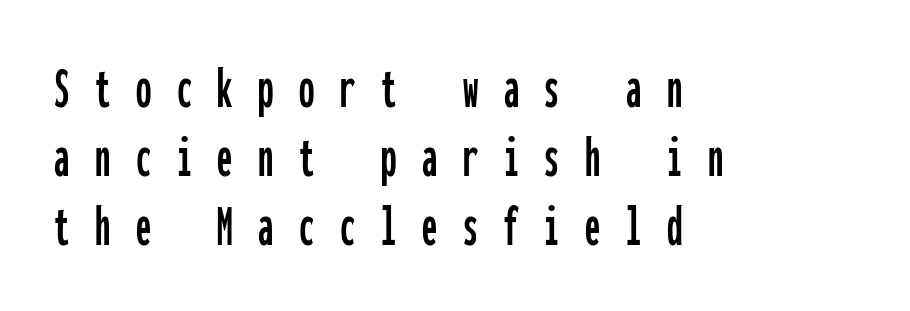
Descender tails drop into unmarked territory. The passage is arranged the way most books set body copy — flush left. Every stem runs plumb, perpendicular to the baseline. Summary of vertical rhythm: compact, with narrow interline spacing. The horizontal fit of the characters is loose and conspicuously gappy.
